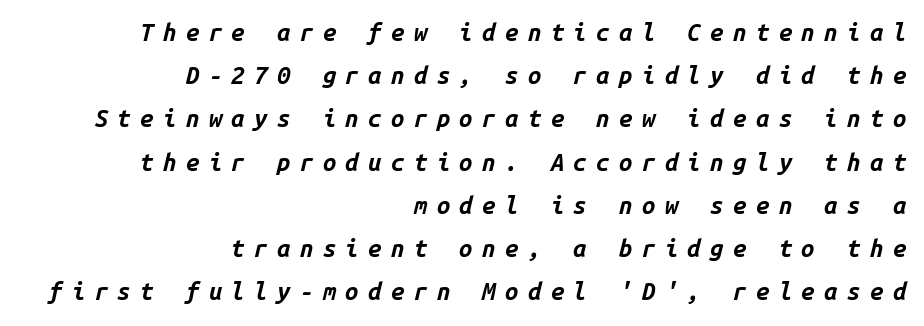
Q: Is the text bold? A: Yes.
Q: Is the text italic (slanted)? A: Yes, it leans right by about 14 degrees.
Q: Is the text underlined? A: No.
Q: How is the paragraph aligned? A: Right-aligned.
Q: Is the spacing between letters normal or unusually wide? A: Unusually wide.
